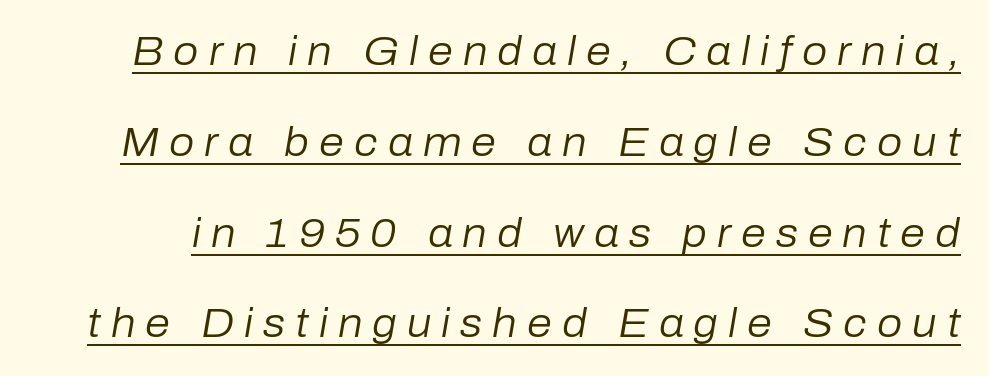
The image shows 40 px regular-weight type, italic (leaning right); set loose line spacing (2.27x), unusually wide letter spacing (+0.25 em), underlined; low stroke contrast and a medium x-height.
